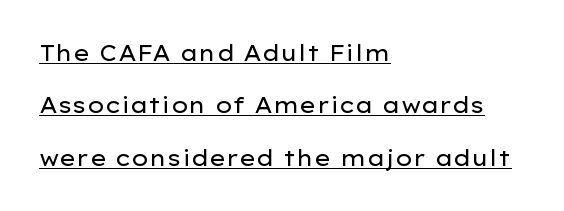
Q: Is the text bold? A: No.
Q: Is the text italic (slanted)? A: No, it is upright.
Q: Is the text underlined? A: Yes.
Q: How is the paragraph aligned? A: Left-aligned.
Q: Is the spacing between letters normal or unusually wide? A: Normal.
Q: Is the spacing between lines tight, normal or loose? A: Loose.
